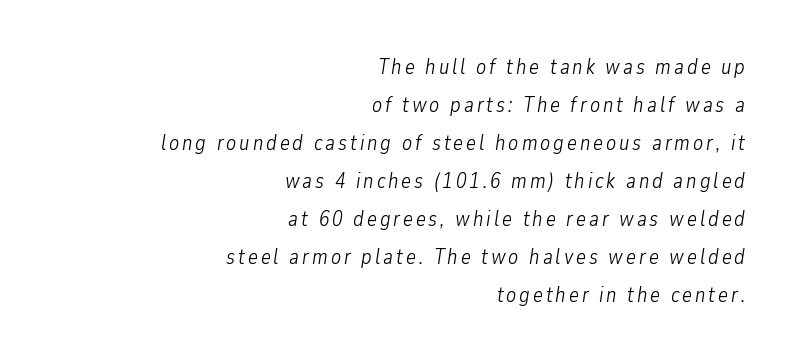
The image shows 21 px text type, italic (leaning right); set right-aligned, line spacing 1.81x, not underlined.
